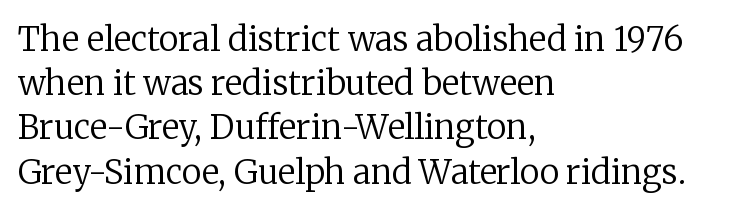
Q: Is the text bold? A: No.
Q: Is the text italic (slanted)? A: No, it is upright.
Q: Is the typeface a serif or a sans-serif typeface? A: Serif.
Q: Is the text underlined? A: No.
Q: How is the paragraph aligned? A: Left-aligned.
Q: Is the spacing between letters normal or unusually wide? A: Normal.
Q: Is the spacing between lines tight, normal or loose? A: Normal.
Q: Width (condensed, normal, or wide)? A: Normal.
Q: Stroke contrast? A: Low.
Q: x-height? A: Medium.
Q: Monospaced? A: No.
